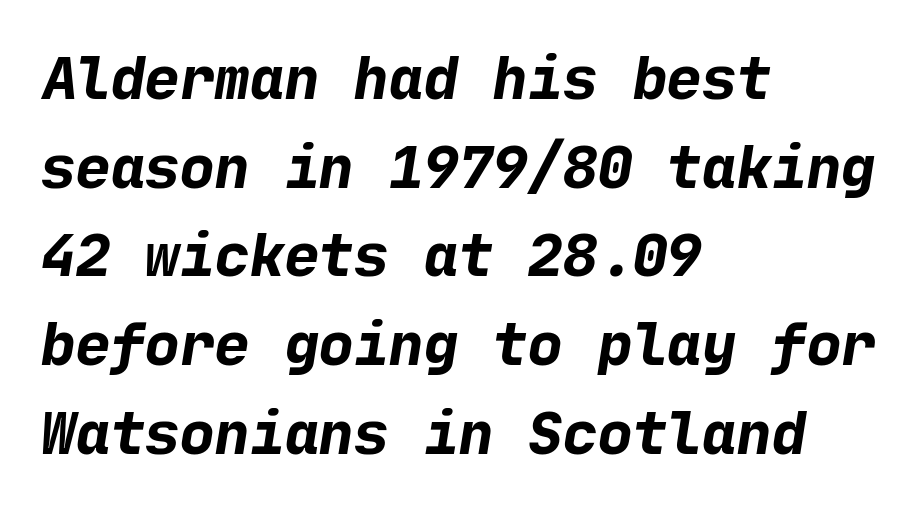
Q: Is the text bold? A: Yes.
Q: Is the typeface a serif or a sans-serif typeface? A: Sans-serif.
Q: Is the text underlined? A: No.
Q: How is the paragraph aligned? A: Left-aligned.
Q: Is the spacing between letters normal or unusually wide? A: Normal.
Q: Is the spacing between lines tight, normal or loose? A: Normal.
Q: Width (condensed, normal, or wide)? A: Normal.
Q: Stroke contrast? A: Low.
Q: x-height? A: Medium.
